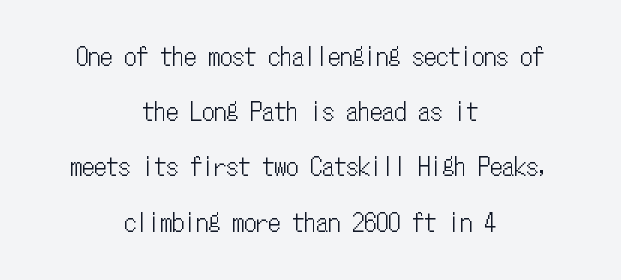
The image shows 24 px text type, upright; set centered, loose line spacing (2.3x), normal letter spacing, not underlined.
